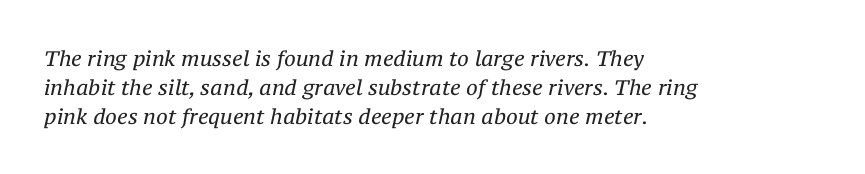
The image shows 21 px text type, italic (leaning right); set left-aligned, normal line spacing (1.38x), normal letter spacing, not underlined.
